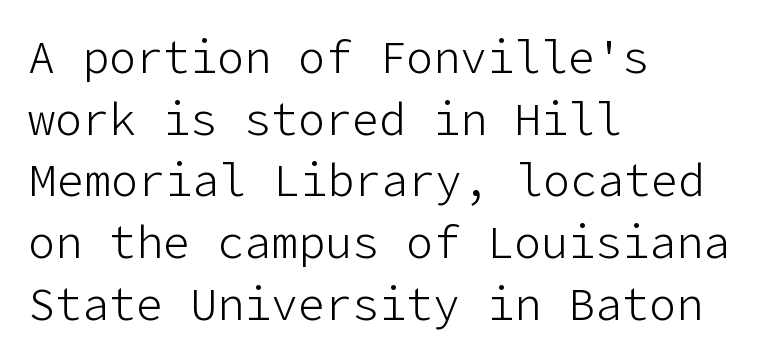
The image shows 45 px light sans-serif type, upright; set left-aligned, normal line spacing (1.37x), normal letter spacing, not underlined; low stroke contrast and a medium x-height.
